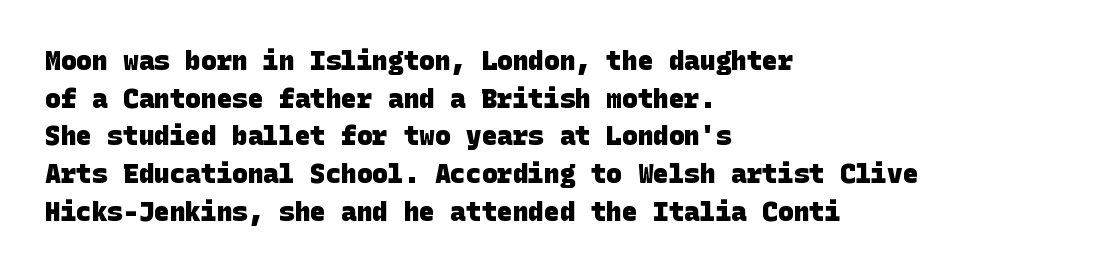
The image shows 26 px bold type; set left-aligned, normal line spacing (1.45x), normal letter spacing, not underlined.
